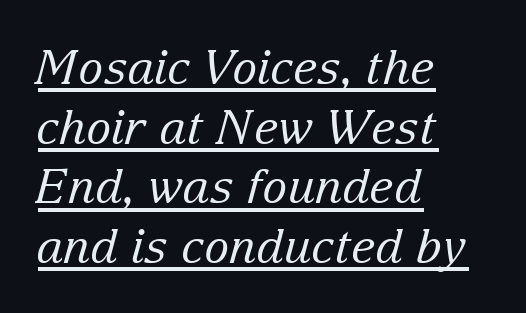
The image shows 47 px regular-weight serif type, italic (leaning right); set left-aligned, normal line spacing (1.27x), normal letter spacing, underlined; low stroke contrast and a medium x-height.
